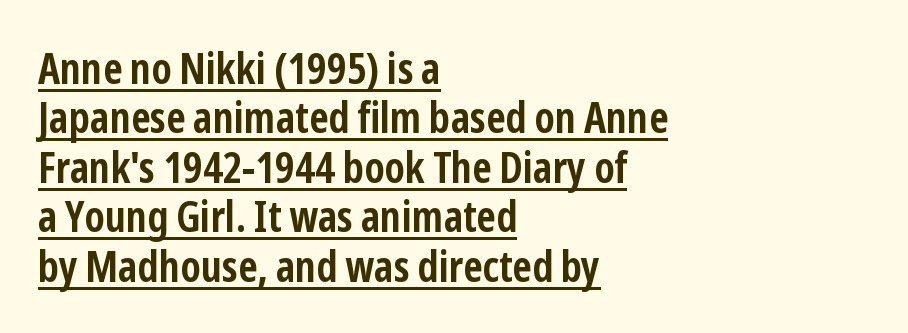
{"serif": "no", "italic": "no", "bold": "yes", "weight": "semibold", "width": "condensed", "stroke_contrast": "low", "x_height": "medium", "monospaced": "no", "underline": "yes", "align": "left", "line_spacing": "tight", "line_spacing_ratio": 1.15, "letter_spacing": "normal", "letter_spacing_em": 0.0, "glyph_px": 43}
